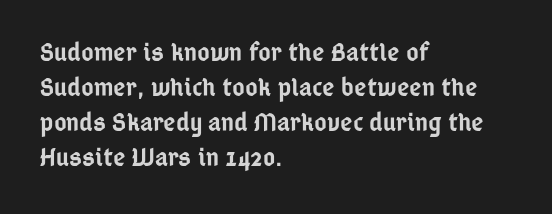
Q: Is the text bold? A: Semi-bold.
Q: Is the text italic (slanted)? A: No, it is upright.
Q: Is the text underlined? A: No.
Q: How is the paragraph aligned? A: Left-aligned.
Q: Is the spacing between letters normal or unusually wide? A: Normal.
Q: Is the spacing between lines tight, normal or loose? A: Normal.
